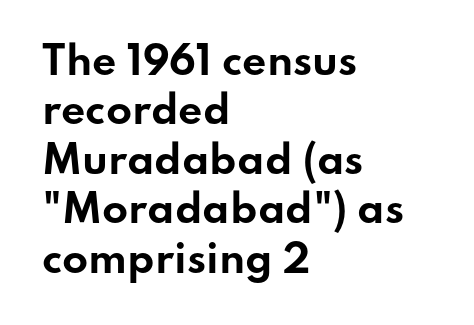
{"serif": "no", "italic": "no", "bold": "yes", "weight": "bold", "width": "wide", "stroke_contrast": "low", "x_height": "small", "monospaced": "no", "underline": "no", "align": "left", "line_spacing": "normal", "line_spacing_ratio": 1.3, "letter_spacing": "normal", "letter_spacing_em": 0.0, "glyph_px": 38}
